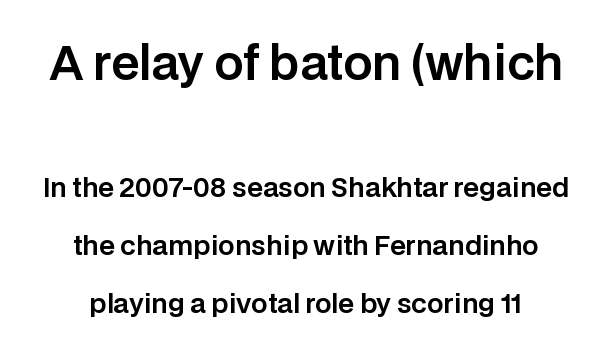
The image shows 46 px sans-serif type, upright; set centered, loose line spacing (2.23x), normal letter spacing, not underlined; the first (top) block is 1.77x larger; low stroke contrast and a large x-height.
